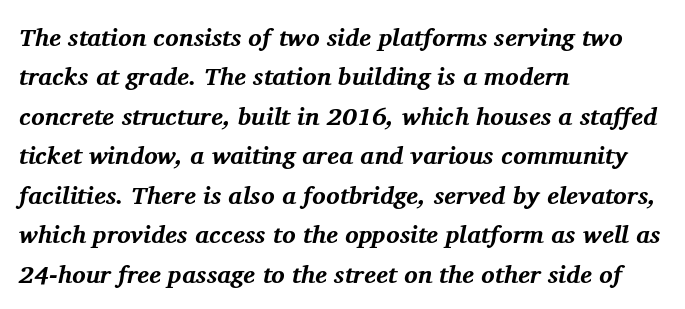
Unmarked baselines from the first word to the last. Compared with typical paragraphs, the rows here are spaced about the same. Look at the tracking — it's just the regular setting, nothing added. The characters look thick and weighty, a clear bold.
